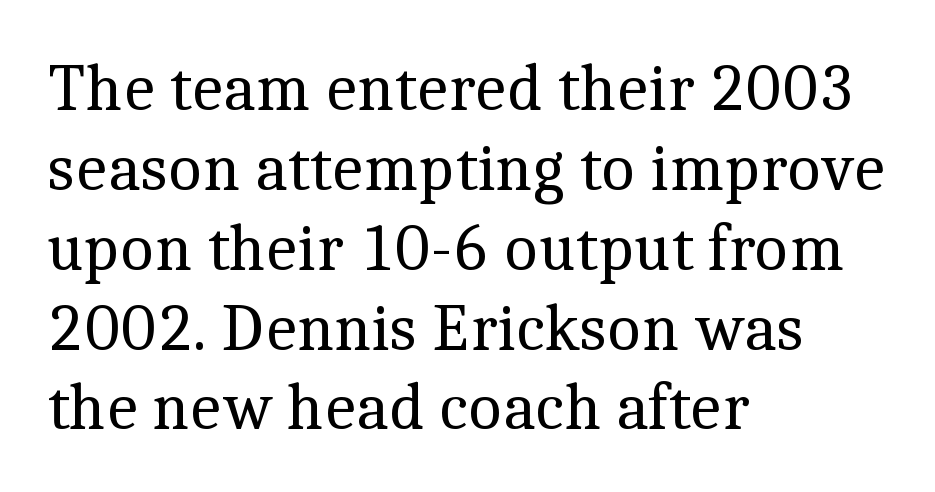
The tracking reads as untouched default to a designer's eye. A clean baseline with only descenders dipping below it. Type style note: has serifs. Does the lettering tilt? It doesn't — this is upright. This rendering uses left alignment, leaving the right contour irregular.
